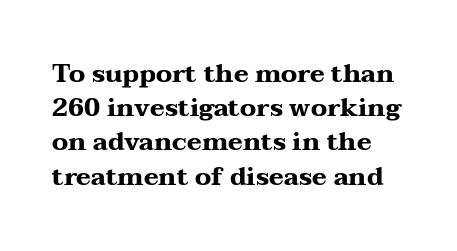
{"italic": "no", "bold": "yes", "underline": "no", "line_spacing": "normal", "line_spacing_ratio": 1.37, "letter_spacing": "normal", "letter_spacing_em": 0.0, "glyph_px": 25}
